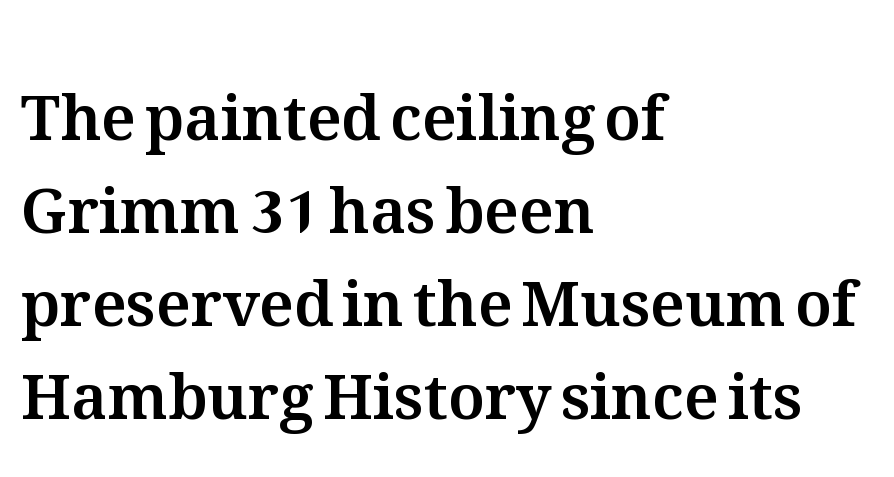
No italicization has been applied; the sample stays upright. These lines are rendered in a variable-pitch font. The designer left line spacing at the default. The passage shown is not underscored anywhere. How are the letters spaced? Ordinarily, with no added tracking. The compositor pushed each line to the left boundary.
